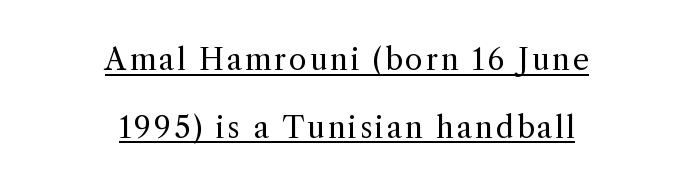
Is there an underline? Yes — a line sits under the letters. In CSS terms this would be text-align: center. Note: serifs present on the glyphs. Does the lettering tilt? It doesn't — this is upright. Honestly, the rows look like they've been pulled way apart. Stroke mass is kept to a normal reading level or below.
